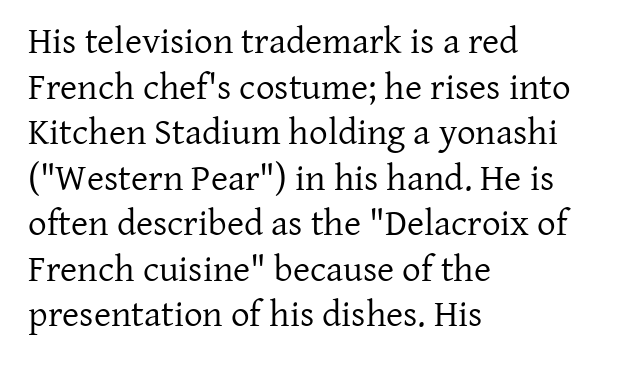
{"serif": "yes", "italic": "no", "bold": "no", "weight": "regular", "width": "normal", "stroke_contrast": "low", "x_height": "medium", "monospaced": "no", "underline": "no", "align": "left", "line_spacing_ratio": 1.23, "letter_spacing": "normal", "letter_spacing_em": 0.0, "glyph_px": 37}
